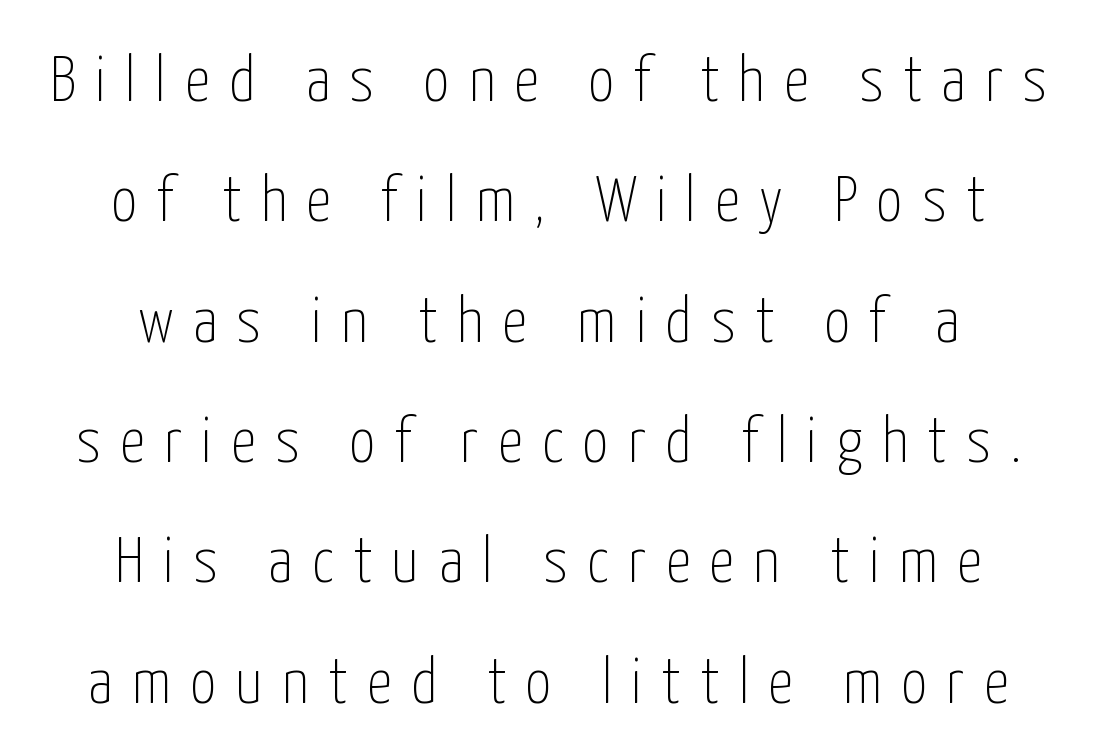
The image shows 64 px thin, condensed sans-serif type, upright; set centered, line spacing 1.88x, unusually wide letter spacing (+0.3 em), not underlined; low stroke contrast and a medium x-height.
